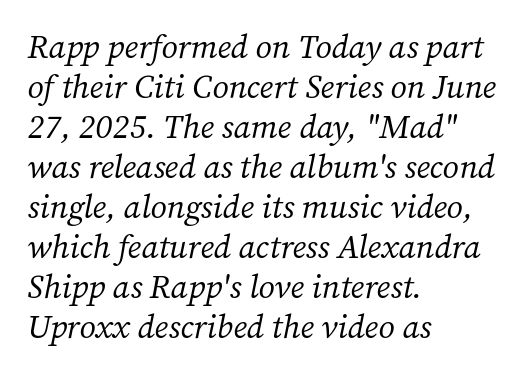
Q: Is the text bold? A: No.
Q: Is the text italic (slanted)? A: Yes, it leans right by about 12 degrees.
Q: Is the typeface a serif or a sans-serif typeface? A: Serif.
Q: Is the text underlined? A: No.
Q: How is the paragraph aligned? A: Left-aligned.
Q: Is the spacing between letters normal or unusually wide? A: Normal.
Q: Width (condensed, normal, or wide)? A: Normal.
Q: Stroke contrast? A: Medium.
Q: x-height? A: Medium.
Q: Monospaced? A: No.
